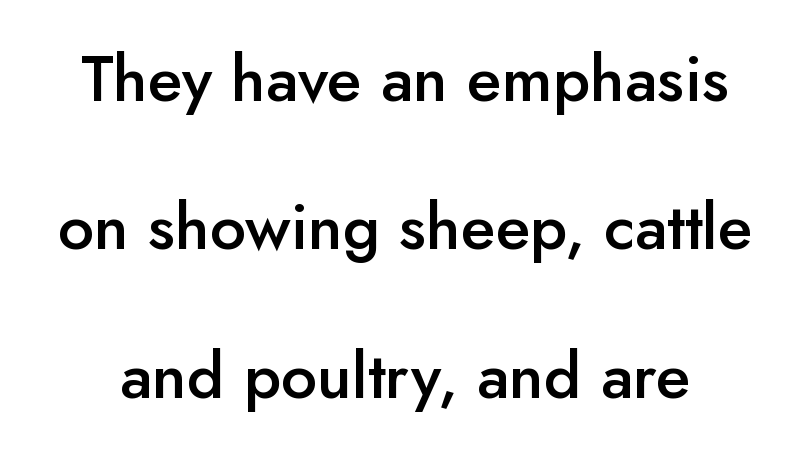
The image shows 64 px semibold sans-serif type, upright; set loose line spacing (2.32x), normal letter spacing, not underlined; low stroke contrast and a small x-height.
